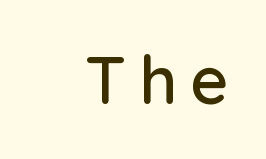
Stroke terminals: plain, sans-serif. Nobody drew a line under any word here. Spacing between characters has been opened up far beyond the box default. The passage shown is typed in a proportional face where columns would drift. It's the straight-up-and-down kind of type.
